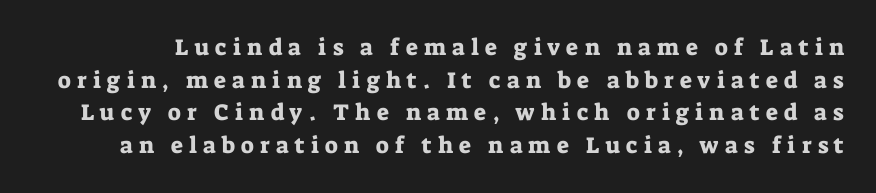
{"italic": "no", "underline": "no", "line_spacing": "normal", "line_spacing_ratio": 1.42, "letter_spacing": "wide", "letter_spacing_em": 0.27, "glyph_px": 23}
